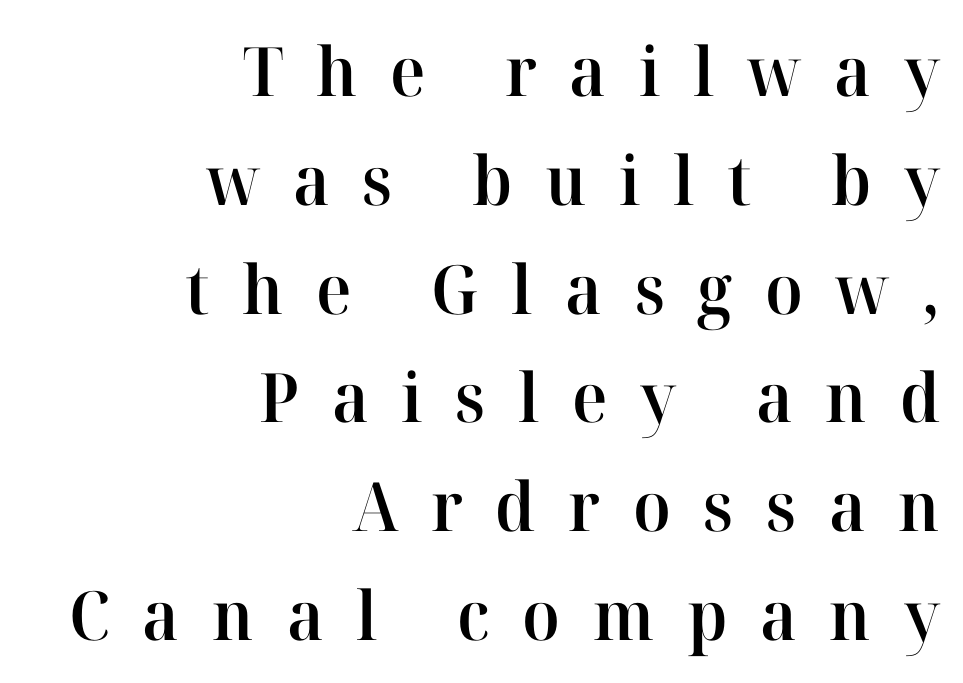
{"serif": "yes", "italic": "no", "bold": "semi", "weight": "semibold", "width": "normal", "stroke_contrast": "high", "x_height": "medium", "monospaced": "no", "underline": "no", "align": "right", "line_spacing": "normal", "line_spacing_ratio": 1.6, "letter_spacing": "wide", "letter_spacing_em": 0.48, "glyph_px": 68}
